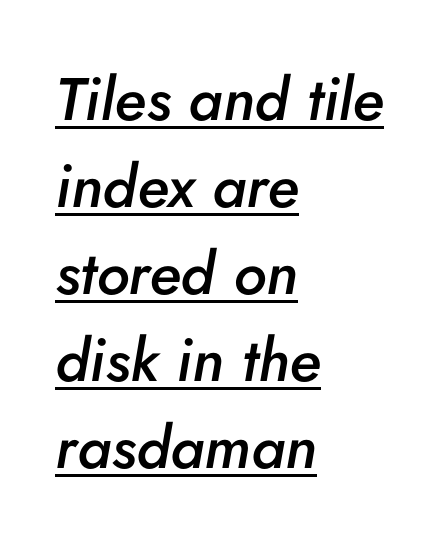
{"italic": "yes", "lean": "right", "slant_degrees": 5, "bold": "semi", "weight": "semibold", "width": "normal", "stroke_contrast": "low", "x_height": "small", "monospaced": "no", "underline": "yes", "align": "left", "line_spacing": "normal", "line_spacing_ratio": 1.45, "letter_spacing": "normal", "letter_spacing_em": 0.0, "glyph_px": 60}
